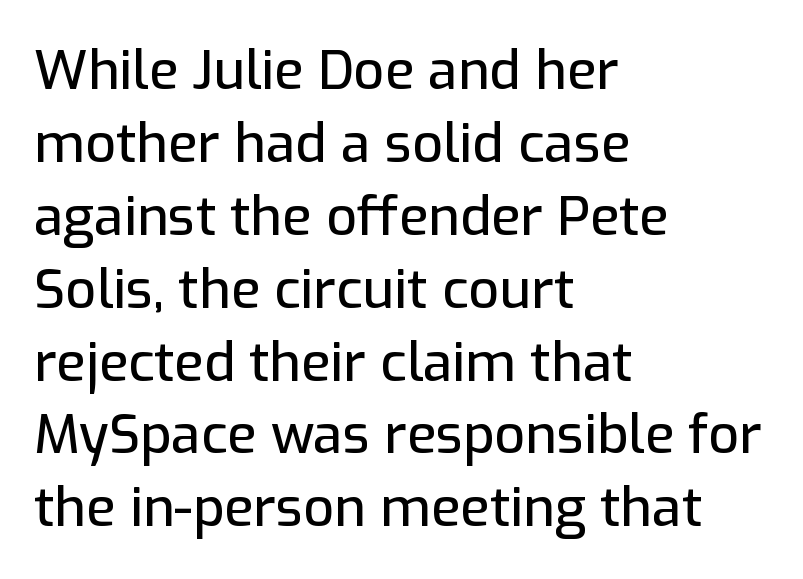
Q: Is the text italic (slanted)? A: No, it is upright.
Q: Is the typeface a serif or a sans-serif typeface? A: Sans-serif.
Q: Is the text underlined? A: No.
Q: How is the paragraph aligned? A: Left-aligned.
Q: Is the spacing between letters normal or unusually wide? A: Normal.
Q: Is the spacing between lines tight, normal or loose? A: Normal.
Q: Width (condensed, normal, or wide)? A: Normal.
Q: Stroke contrast? A: Low.
Q: x-height? A: Medium.
Q: Monospaced? A: No.
